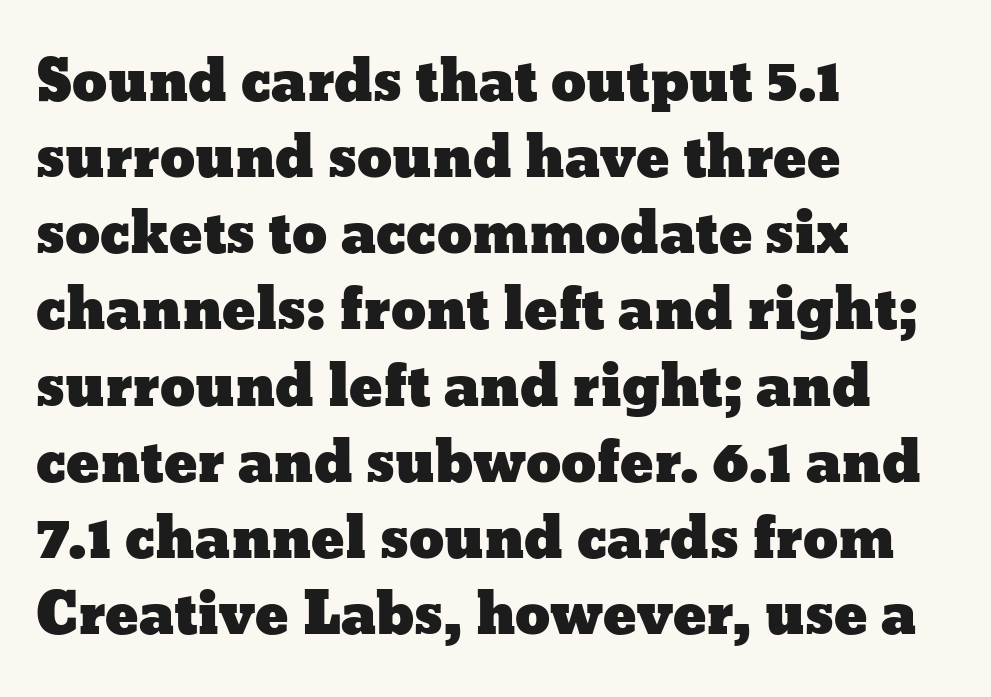
The image shows 56 px wide type, upright; set left-aligned, normal line spacing (1.36x), normal letter spacing, not underlined; low stroke contrast and a medium x-height.
